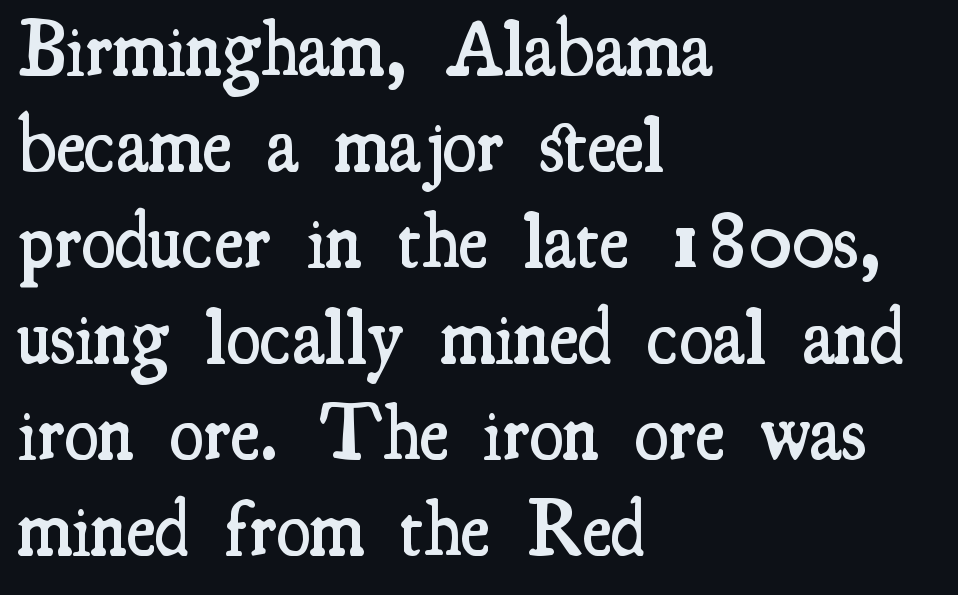
{"serif": "yes", "italic": "no", "bold": "semi", "weight": "semibold", "width": "condensed", "stroke_contrast": "medium", "x_height": "small", "monospaced": "no", "underline": "no", "align": "left", "line_spacing_ratio": 1.23, "letter_spacing": "normal", "letter_spacing_em": 0.0, "glyph_px": 78}
